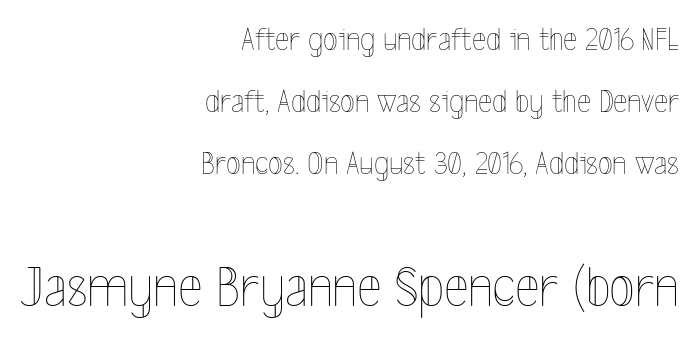
No heavy texture on the line: the type isn't bold. Descenders are the only things crossing below the line. Short note: letters normally spaced. Varying glyph widths throughout — classic text-font behaviour.
